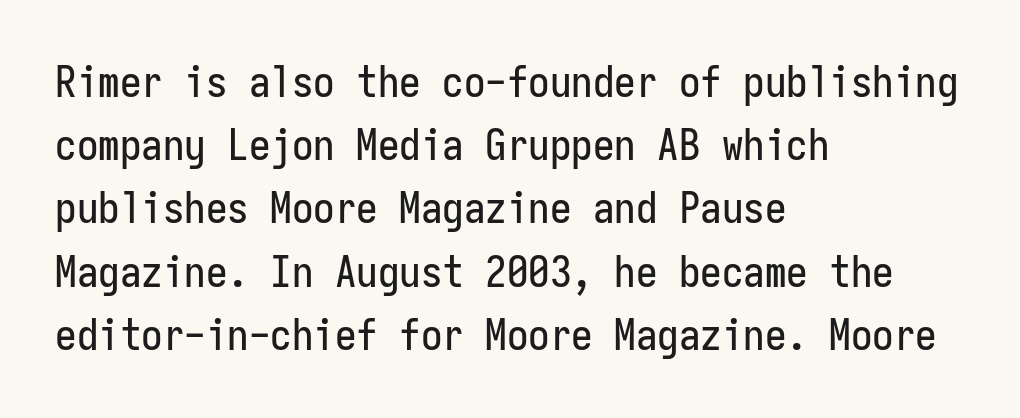
Visually the block forms a straight wall on the left and a jagged coastline on the right. Characters follow at the spacing the type designer built in. The face used here is a sans, in the tradition of grotesques and geometrics. The typography opts for an upright posture over an oblique one. You could count columns in this text — the font is strictly monospaced. Check the space under the baseline: it is left empty.
